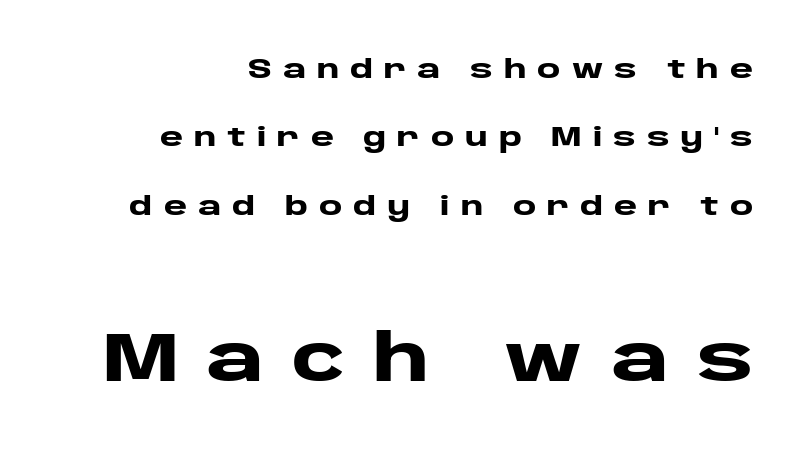
{"serif": "no", "italic": "no", "bold": "yes", "weight": "heavy", "width": "wide", "stroke_contrast": "low", "x_height": "large", "monospaced": "no", "underline": "no", "align": "right", "line_spacing": "loose", "line_spacing_ratio": 2.44, "letter_spacing": "wide", "letter_spacing_em": 0.39, "larger_block": "second", "size_ratio": 2.5, "glyph_px": 70}
